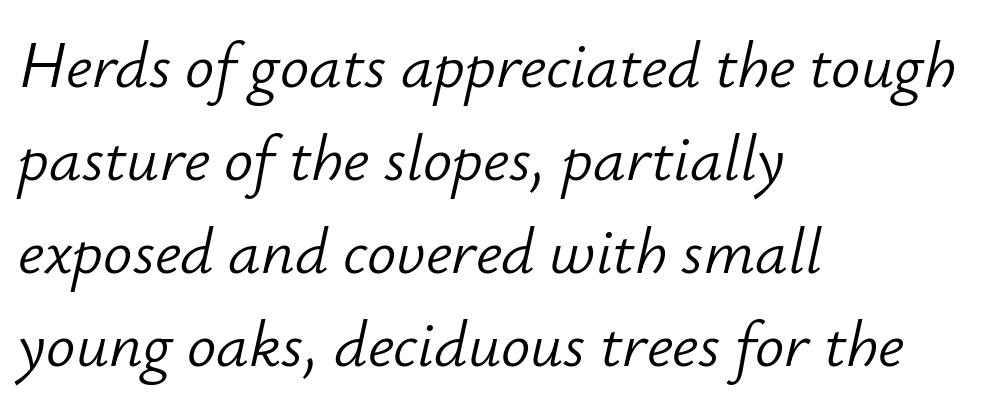
The image shows 65 px light type, italic (leaning right); set left-aligned, normal line spacing (1.43x), normal letter spacing, not underlined; low stroke contrast and a small x-height.
